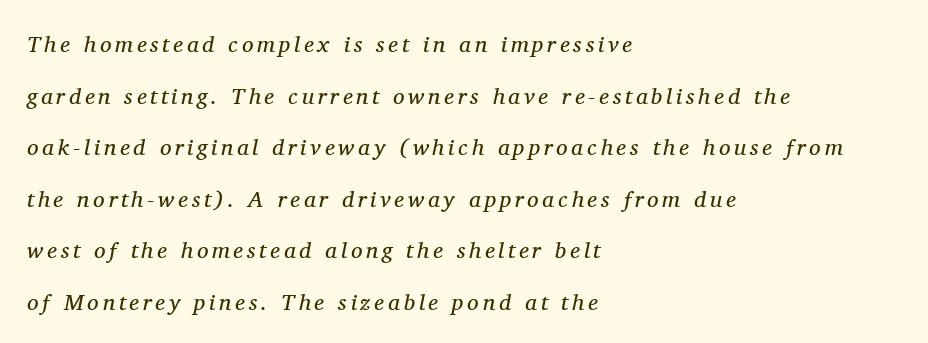
Q: Is the text bold? A: No.
Q: Is the text italic (slanted)? A: Yes, it leans right by about 11 degrees.
Q: Is the text underlined? A: No.
Q: How is the paragraph aligned? A: Left-aligned.
Q: Is the spacing between lines tight, normal or loose? A: Loose.
